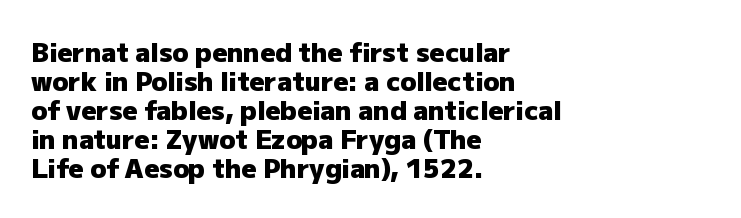
Q: Is the text bold? A: Yes.
Q: Is the text italic (slanted)? A: No, it is upright.
Q: Is the text underlined? A: No.
Q: How is the paragraph aligned? A: Left-aligned.
Q: Is the spacing between letters normal or unusually wide? A: Normal.
Q: Is the spacing between lines tight, normal or loose? A: Tight.
